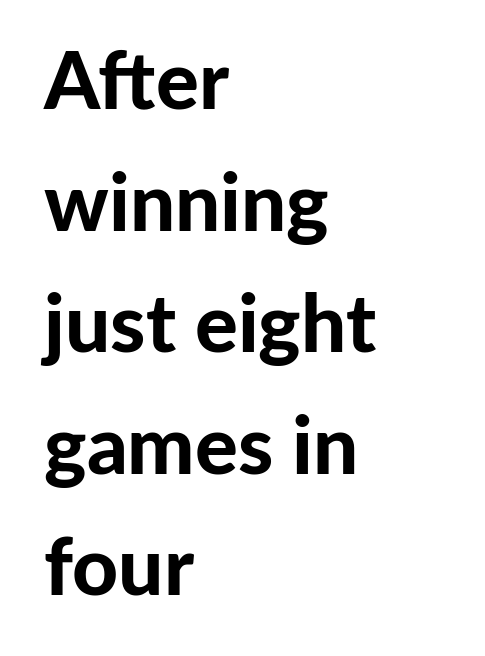
The image shows 80 px bold sans-serif type, upright; set left-aligned, normal line spacing (1.52x), normal letter spacing, not underlined; low stroke contrast and a medium x-height.
